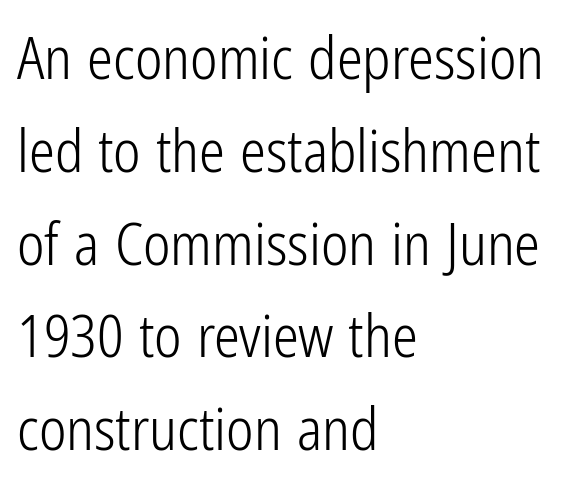
The image shows 58 px light, condensed sans-serif type, upright; set left-aligned, normal line spacing (1.6x), normal letter spacing, not underlined; low stroke contrast and a medium x-height.
